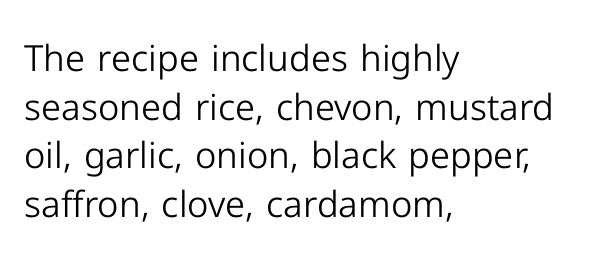
Q: Is the text bold? A: No.
Q: Is the text italic (slanted)? A: No, it is upright.
Q: Is the typeface a serif or a sans-serif typeface? A: Sans-serif.
Q: Is the text underlined? A: No.
Q: How is the paragraph aligned? A: Left-aligned.
Q: Is the spacing between letters normal or unusually wide? A: Normal.
Q: Is the spacing between lines tight, normal or loose? A: Normal.
Q: Width (condensed, normal, or wide)? A: Normal.
Q: Stroke contrast? A: Low.
Q: x-height? A: Medium.
Q: Monospaced? A: No.
